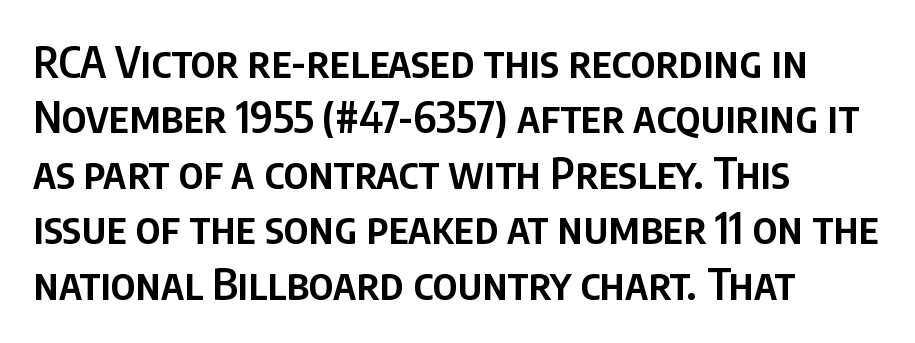
The image shows 43 px semibold, condensed sans-serif type, upright; set left-aligned, normal line spacing (1.29x), normal letter spacing, not underlined; low stroke contrast and a large x-height.
